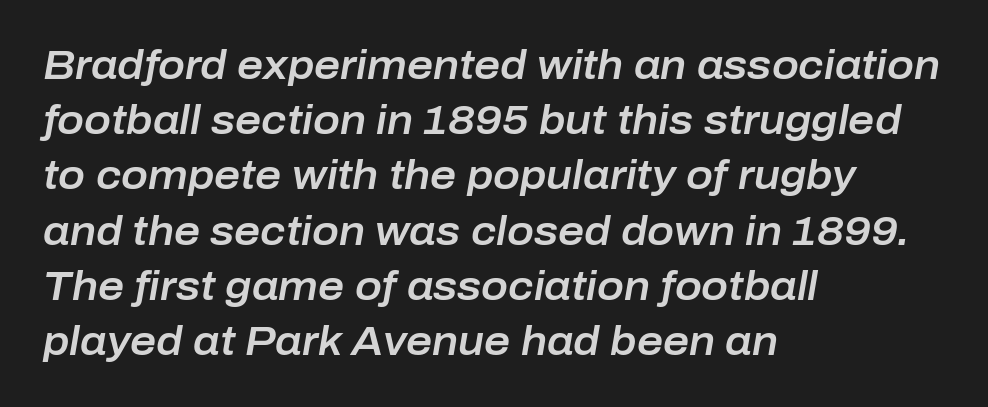
Q: Is the text italic (slanted)? A: Yes, it leans right by about 10 degrees.
Q: Is the text underlined? A: No.
Q: How is the paragraph aligned? A: Left-aligned.
Q: Is the spacing between letters normal or unusually wide? A: Normal.
Q: Is the spacing between lines tight, normal or loose? A: Normal.
Q: Width (condensed, normal, or wide)? A: Normal.
Q: Stroke contrast? A: Low.
Q: x-height? A: Medium.
Q: Monospaced? A: No.
